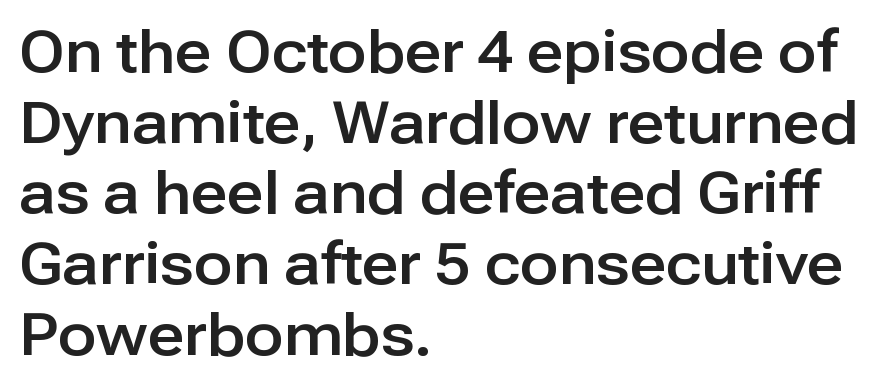
{"serif": "no", "italic": "no", "width": "normal", "stroke_contrast": "low", "x_height": "medium", "monospaced": "no", "underline": "no", "align": "left", "line_spacing_ratio": 1.24, "letter_spacing": "normal", "letter_spacing_em": 0.0, "glyph_px": 57}
